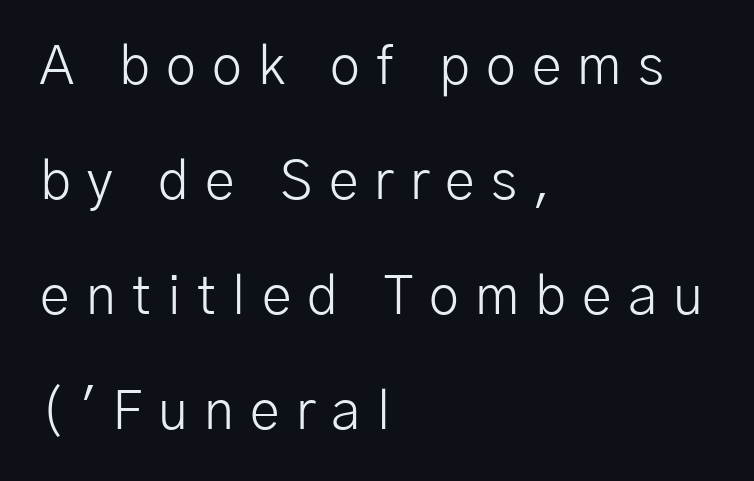
{"serif": "no", "italic": "no", "bold": "no", "weight": "light", "width": "normal", "stroke_contrast": "low", "x_height": "medium", "monospaced": "no", "underline": "no", "align": "left", "line_spacing": "loose", "line_spacing_ratio": 2.13, "letter_spacing": "wide", "letter_spacing_em": 0.3, "glyph_px": 54}
